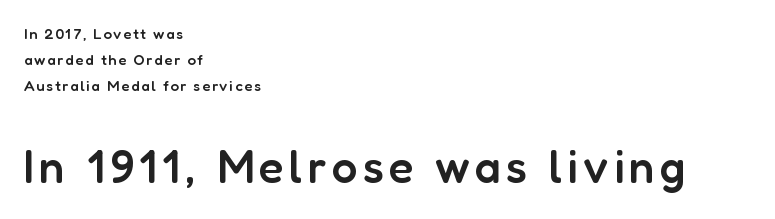
The rendering uses natural spacing where letterforms have individual widths. Examine the stroke ends and you'll find no serifs. These lines carry some extra weight — a demibold, not a full bold. The rag falls on the right side of this text block. Any mark beneath the type? The region is blank. These lines were composed using upright roman letters.
